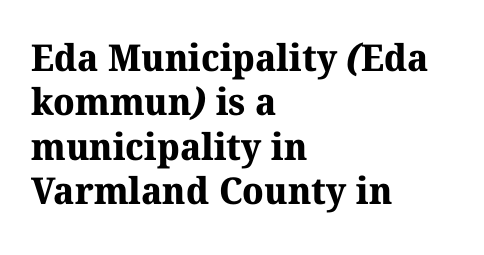
Q: Is the text bold? A: Yes.
Q: Is the typeface a serif or a sans-serif typeface? A: Serif.
Q: Is the text underlined? A: No.
Q: How is the paragraph aligned? A: Left-aligned.
Q: Is the spacing between letters normal or unusually wide? A: Normal.
Q: Width (condensed, normal, or wide)? A: Normal.
Q: Stroke contrast? A: Medium.
Q: x-height? A: Medium.
Q: Monospaced? A: No.
